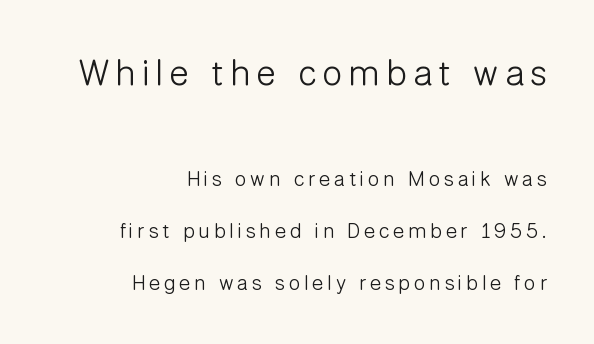
Q: Is the text bold? A: No.
Q: Is the text italic (slanted)? A: No, it is upright.
Q: Is the typeface a serif or a sans-serif typeface? A: Sans-serif.
Q: Is the text underlined? A: No.
Q: How is the paragraph aligned? A: Right-aligned.
Q: Is the spacing between lines tight, normal or loose? A: Loose.
Q: Which block of text is set in a larger size, the first (top) or the second (bottom)? A: The first (top) one.
Q: Width (condensed, normal, or wide)? A: Normal.
Q: Stroke contrast? A: Low.
Q: x-height? A: Medium.
Q: Monospaced? A: No.
